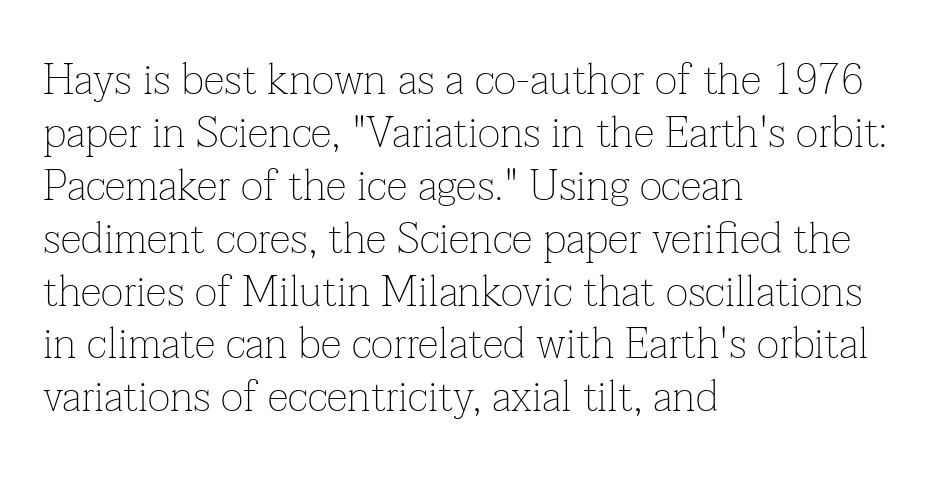
These lines stack with their left ends in a neat column. Check where the strokes stop: tiny serifs finish them off. Underline: absent. Is the type heavy? It reads as light-to-regular instead.
